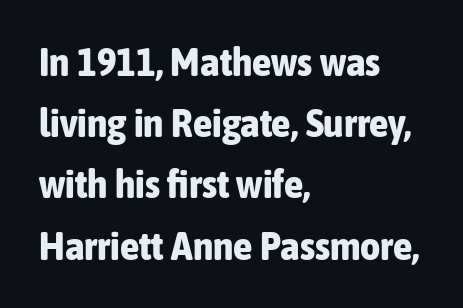
{"serif": "no", "italic": "no", "bold": "yes", "weight": "bold", "width": "condensed", "stroke_contrast": "low", "x_height": "medium", "monospaced": "no", "underline": "no", "align": "left", "line_spacing": "normal", "line_spacing_ratio": 1.57, "letter_spacing": "normal", "letter_spacing_em": 0.0, "glyph_px": 39}
